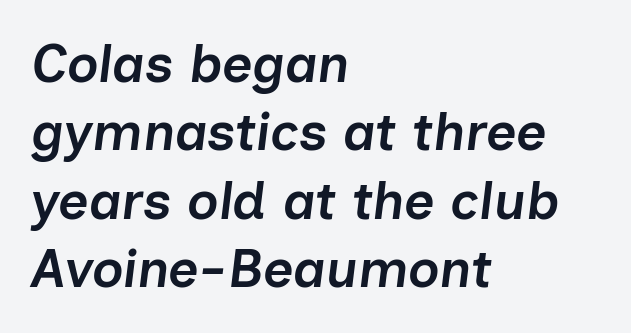
The image shows 53 px semibold type, italic (leaning right); set left-aligned, normal line spacing (1.29x), normal letter spacing, not underlined; low stroke contrast and a medium x-height.
